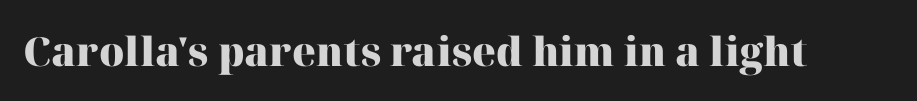
{"serif": "yes", "italic": "no", "bold": "yes", "weight": "heavy", "width": "normal", "stroke_contrast": "high", "x_height": "medium", "monospaced": "no", "underline": "no", "letter_spacing": "normal", "letter_spacing_em": 0.0, "glyph_px": 40}
